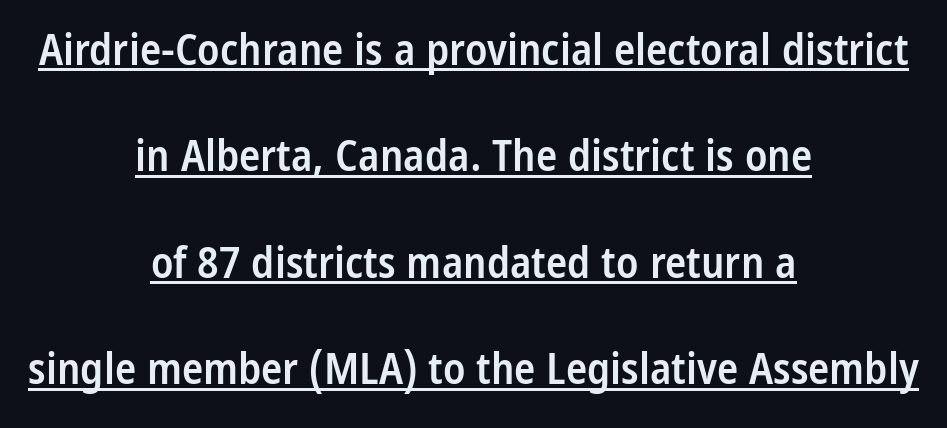
{"serif": "no", "italic": "no", "bold": "semi", "weight": "semibold", "width": "condensed", "stroke_contrast": "low", "x_height": "medium", "monospaced": "no", "underline": "yes", "align": "center", "line_spacing": "loose", "line_spacing_ratio": 2.42, "letter_spacing": "normal", "letter_spacing_em": 0.0, "glyph_px": 44}
